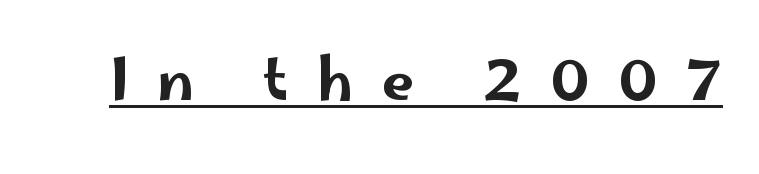
Proportional: the letters do not fall into vertical columns. A roman cut, with each character standing at attention. A typesetter would label this face a sans. Somebody hit Ctrl+U on this one — the words are underlined. The face used here is rendered with a markedly widened letterfit.
